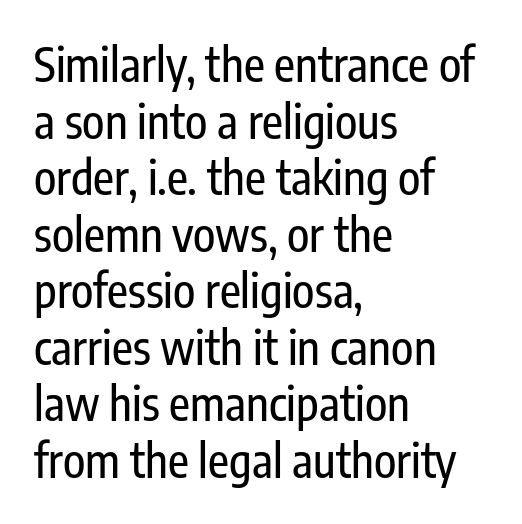
The image shows 46 px condensed sans-serif type, upright; set left-aligned, line spacing 1.23x, normal letter spacing, not underlined; low stroke contrast and a medium x-height.
